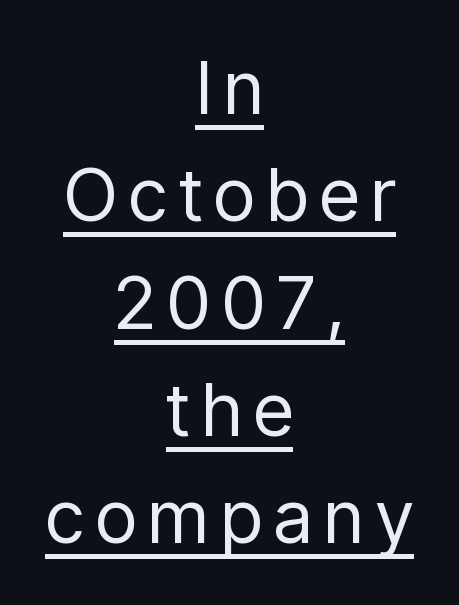
The axis of the letterforms is exactly vertical. Compared with a typical body face, this is equally light or lighter still. Normally led — the rows are evenly, conventionally spaced. This sample carries an underscore along the baseline area. These lines stack symmetrically, like a column narrowing and widening about its center. Grotesque or geometric, the face here clearly has no serifs.
